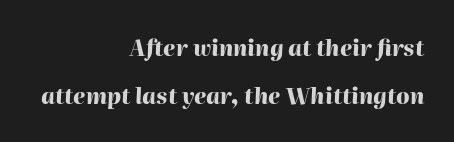
The lettering tilts uniformly, giving the passage an italic look. Bold? Absolutely — the strokes are thick and heavy. The gaps between neighbouring characters are ordinary and unremarkable. Underlining? Definitely not there. Loosely led — the rows are spread out.
